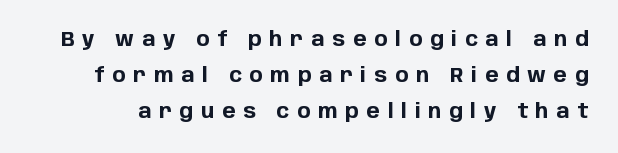
Ascenders rise straight up at ninety degrees. The font is running at its bold setting. Each word looks stretched out because of the extra space between its letters. Anything drawn beneath the words? Only blank space.
